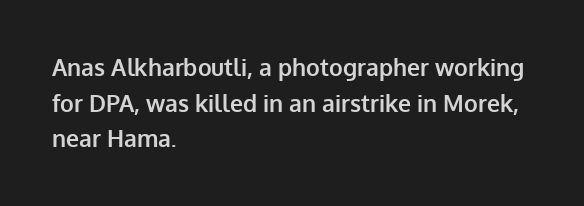
{"italic": "no", "bold": "yes", "underline": "no", "align": "left", "line_spacing": "normal", "line_spacing_ratio": 1.55, "letter_spacing": "normal", "letter_spacing_em": 0.0, "glyph_px": 23}
